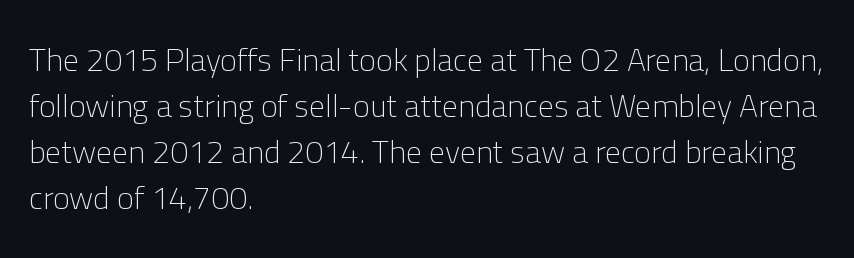
{"serif": "no", "italic": "no", "bold": "no", "weight": "light", "width": "normal", "stroke_contrast": "low", "x_height": "medium", "monospaced": "no", "underline": "no", "align": "left", "line_spacing": "normal", "line_spacing_ratio": 1.44, "letter_spacing": "normal", "letter_spacing_em": 0.0, "glyph_px": 32}
